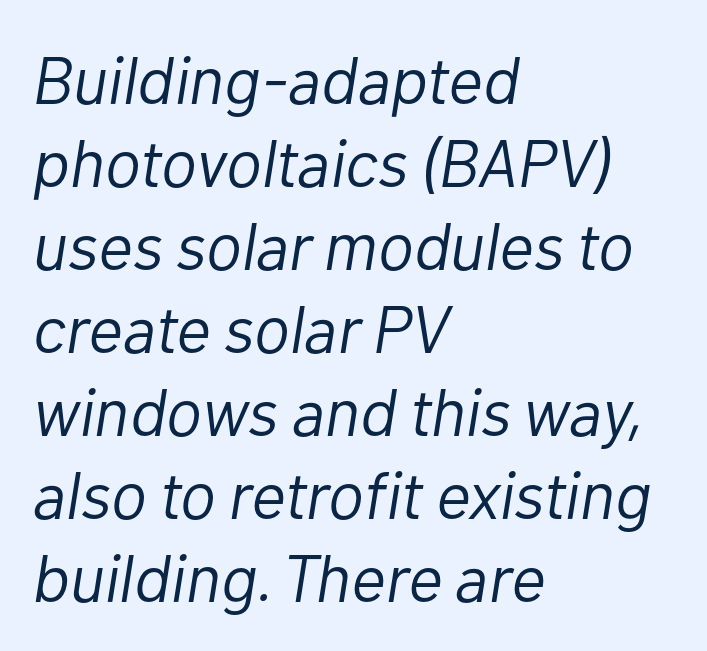
Q: Is the text bold? A: No.
Q: Is the text italic (slanted)? A: Yes, it leans right by about 10 degrees.
Q: Is the text underlined? A: No.
Q: How is the paragraph aligned? A: Left-aligned.
Q: Is the spacing between letters normal or unusually wide? A: Normal.
Q: Width (condensed, normal, or wide)? A: Normal.
Q: Stroke contrast? A: Low.
Q: x-height? A: Medium.
Q: Monospaced? A: No.
